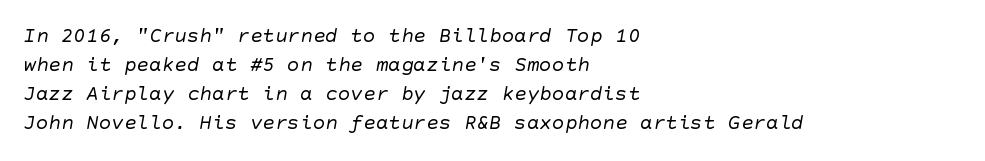
The image shows 21 px text type; set left-aligned, normal line spacing (1.38x), normal letter spacing, not underlined.
